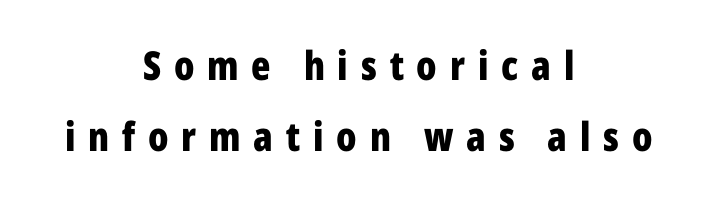
{"serif": "no", "italic": "no", "bold": "yes", "weight": "bold", "width": "condensed", "stroke_contrast": "low", "x_height": "medium", "monospaced": "no", "underline": "no", "align": "center", "line_spacing_ratio": 1.78, "letter_spacing": "wide", "letter_spacing_em": 0.32, "glyph_px": 40}
